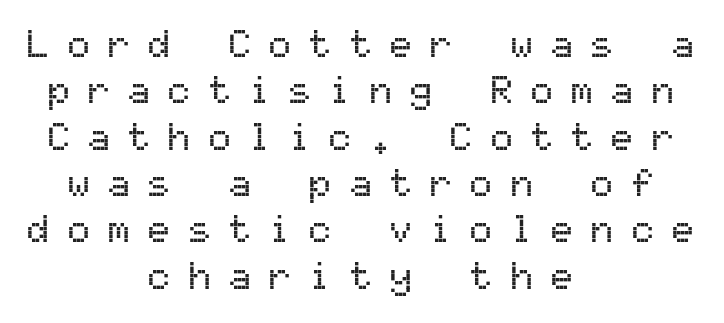
{"serif": "no", "italic": "no", "width": "normal", "stroke_contrast": "medium", "x_height": "medium", "monospaced": "yes", "underline": "no", "align": "center", "line_spacing_ratio": 1.22, "letter_spacing": "wide", "letter_spacing_em": 0.46, "glyph_px": 38}
